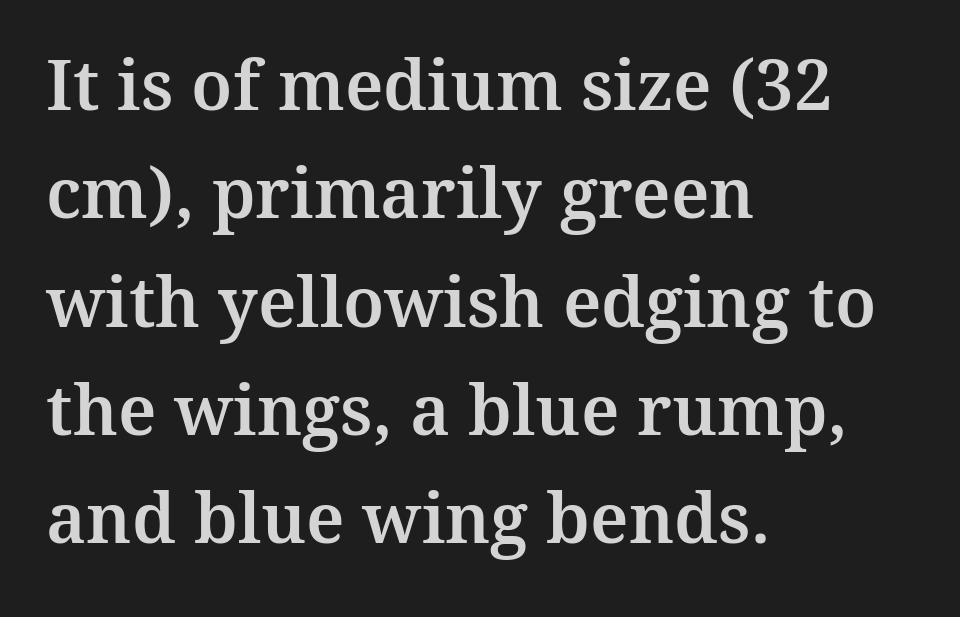
Q: Is the text italic (slanted)? A: No, it is upright.
Q: Is the typeface a serif or a sans-serif typeface? A: Serif.
Q: Is the text underlined? A: No.
Q: How is the paragraph aligned? A: Left-aligned.
Q: Is the spacing between letters normal or unusually wide? A: Normal.
Q: Is the spacing between lines tight, normal or loose? A: Normal.
Q: Width (condensed, normal, or wide)? A: Normal.
Q: Stroke contrast? A: Medium.
Q: x-height? A: Medium.
Q: Monospaced? A: No.
